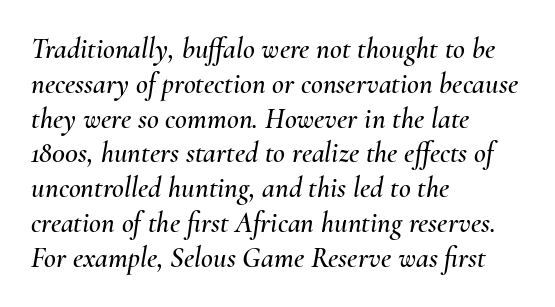
Q: Is the text italic (slanted)? A: Yes, it leans right by about 10 degrees.
Q: Is the text underlined? A: No.
Q: How is the paragraph aligned? A: Left-aligned.
Q: Is the spacing between letters normal or unusually wide? A: Normal.
Q: Width (condensed, normal, or wide)? A: Normal.
Q: Stroke contrast? A: Medium.
Q: x-height? A: Small.
Q: Monospaced? A: No.
